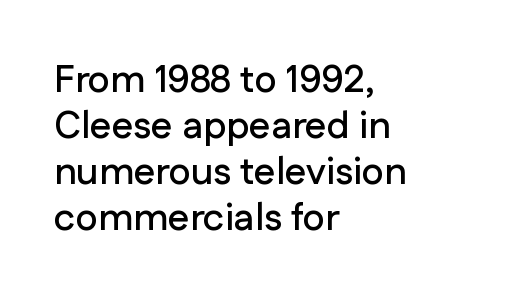
The image shows 38 px sans-serif type, upright; set left-aligned, line spacing 1.21x, normal letter spacing, not underlined; low stroke contrast and a medium x-height.
